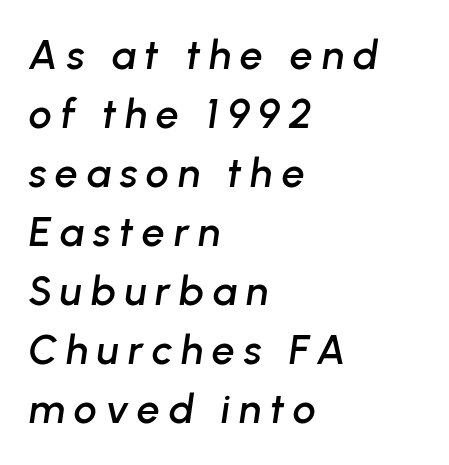
Q: Is the text italic (slanted)? A: Yes, it leans right by about 8 degrees.
Q: Is the text underlined? A: No.
Q: How is the paragraph aligned? A: Left-aligned.
Q: Is the spacing between letters normal or unusually wide? A: Unusually wide.
Q: Is the spacing between lines tight, normal or loose? A: Normal.
Q: Width (condensed, normal, or wide)? A: Normal.
Q: Stroke contrast? A: Low.
Q: x-height? A: Medium.
Q: Monospaced? A: No.
